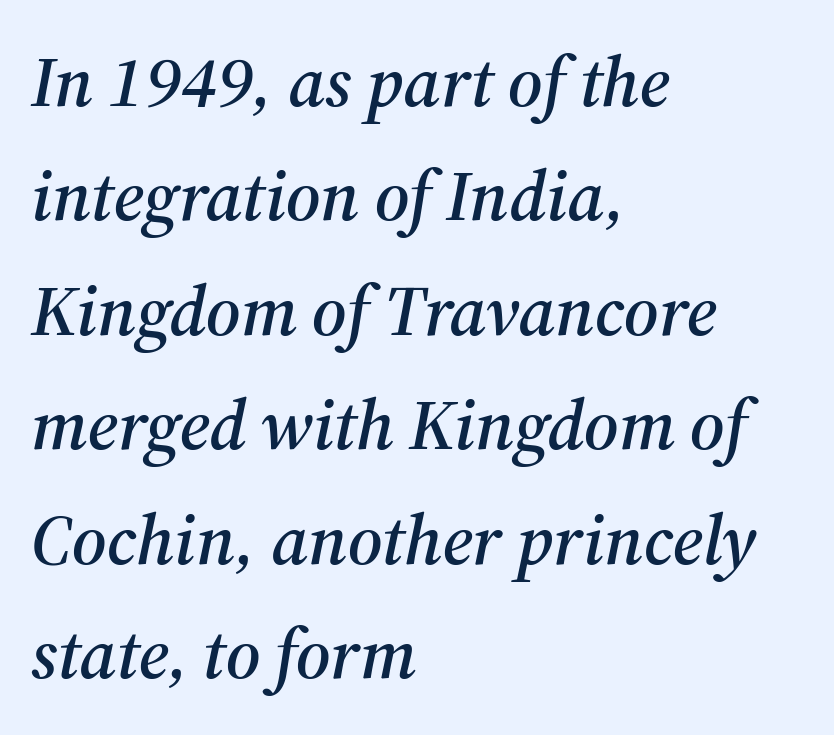
Q: Is the text italic (slanted)? A: Yes, it leans right by about 12 degrees.
Q: Is the typeface a serif or a sans-serif typeface? A: Serif.
Q: Is the text underlined? A: No.
Q: How is the paragraph aligned? A: Left-aligned.
Q: Is the spacing between letters normal or unusually wide? A: Normal.
Q: Is the spacing between lines tight, normal or loose? A: Normal.
Q: Width (condensed, normal, or wide)? A: Normal.
Q: Stroke contrast? A: Medium.
Q: x-height? A: Medium.
Q: Monospaced? A: No.
